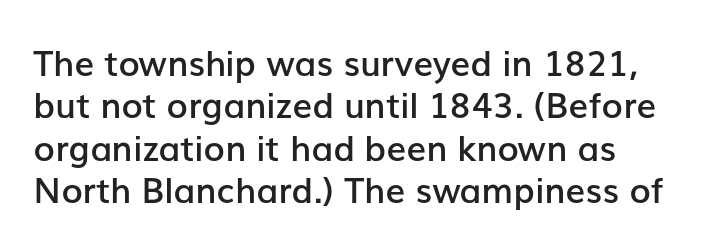
{"serif": "no", "italic": "no", "bold": "semi", "weight": "semibold", "width": "normal", "stroke_contrast": "low", "x_height": "medium", "monospaced": "no", "underline": "no", "align": "left", "line_spacing_ratio": 1.21, "letter_spacing": "normal", "letter_spacing_em": 0.0, "glyph_px": 35}
